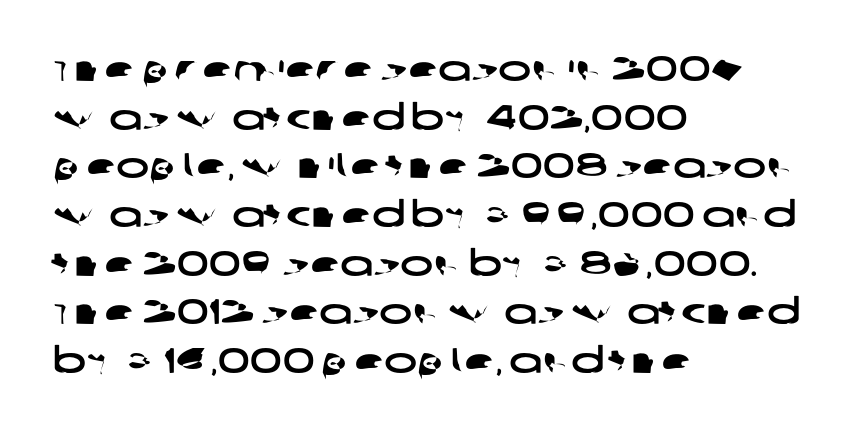
{"serif": "no", "width": "wide", "stroke_contrast": "low", "x_height": "large", "monospaced": "no", "underline": "no", "align": "left", "line_spacing": "normal", "line_spacing_ratio": 1.39, "letter_spacing": "normal", "letter_spacing_em": 0.0, "glyph_px": 35}
